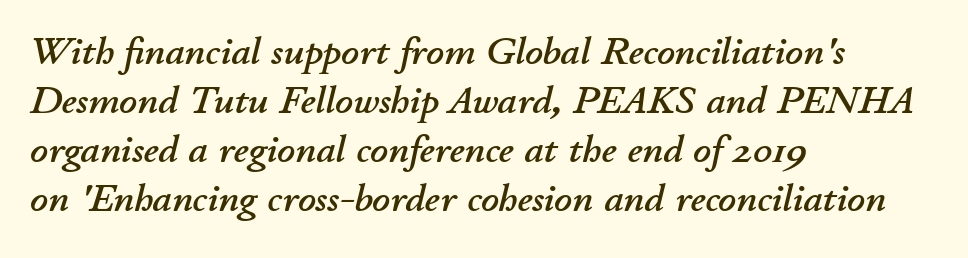
{"italic": "yes", "lean": "right", "slant_degrees": 11, "width": "normal", "stroke_contrast": "low", "x_height": "small", "monospaced": "no", "underline": "no", "align": "left", "line_spacing": "normal", "line_spacing_ratio": 1.26, "letter_spacing": "normal", "letter_spacing_em": 0.0, "glyph_px": 39}
